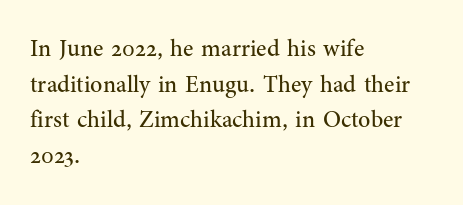
The image shows 24 px text type, upright; set left-aligned, normal line spacing (1.48x), normal letter spacing, not underlined.
